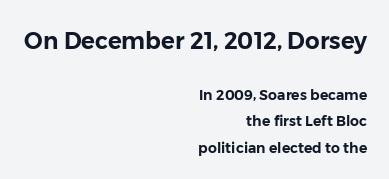
The image shows 23 px text type, upright; set right-aligned, line spacing 1.89x, normal letter spacing, not underlined; the first (top) block is 1.64x larger.
